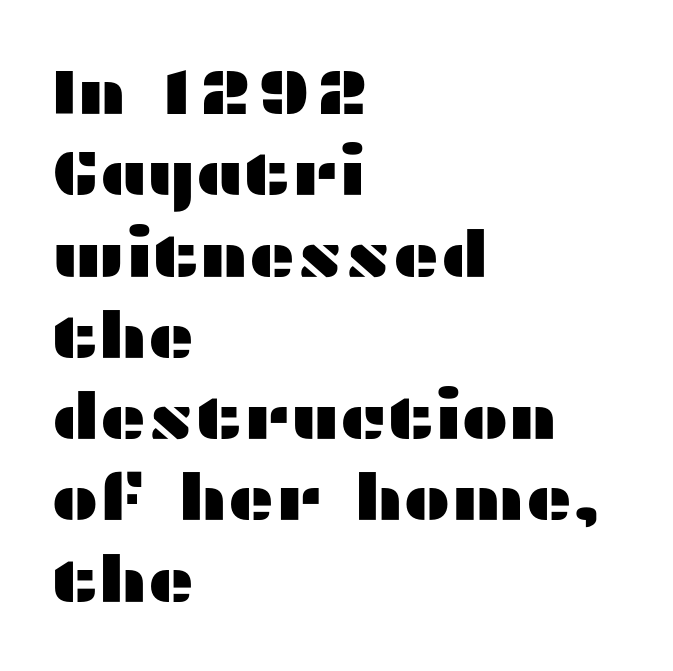
Default kerning and tracking; the words read as compact shapes. The specimen omits any rule beneath the text block's lines. The lettering stays uniformly vertical, giving the passage a roman look. Note the varied advance widths — an 'i' is clearly narrower than an 'm'. What's the leading like? Ordinary, nothing unusual. Layout note: lines flush left.
